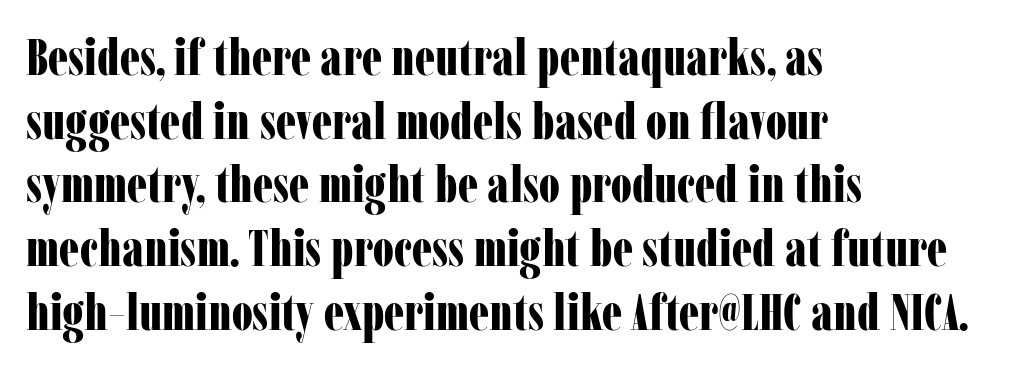
The image shows 51 px bold, condensed serif type, upright; set left-aligned, normal line spacing (1.25x), normal letter spacing, not underlined; low stroke contrast and a medium x-height.
